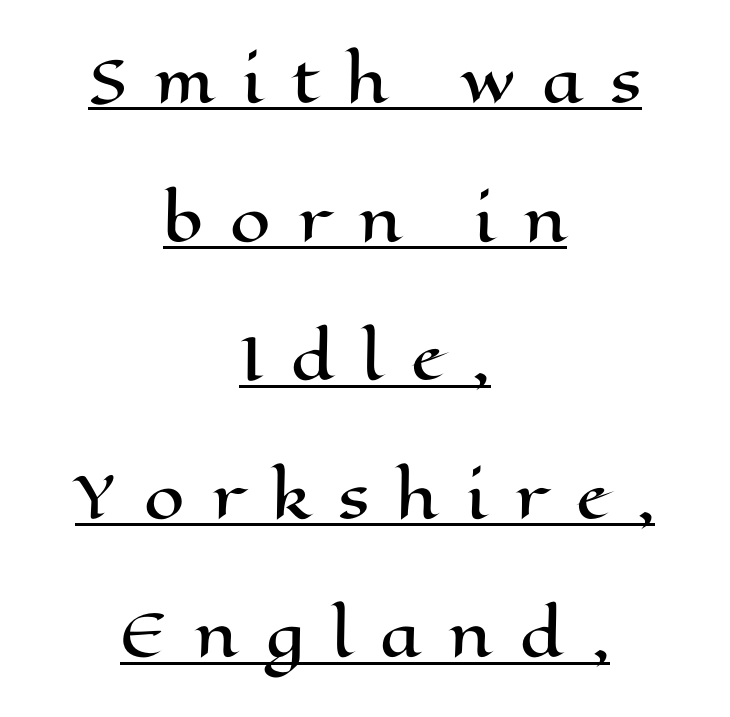
{"italic": "no", "width": "wide", "stroke_contrast": "high", "x_height": "medium", "monospaced": "no", "underline": "yes", "align": "center", "line_spacing": "loose", "line_spacing_ratio": 2.39, "letter_spacing": "wide", "letter_spacing_em": 0.47, "glyph_px": 58}
